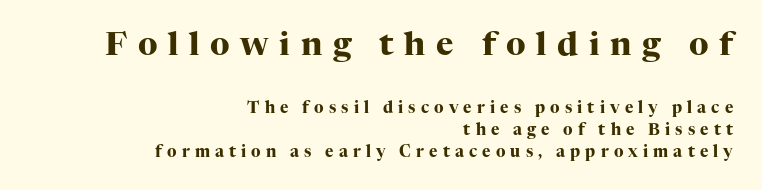
The image shows 33 px heavy serif type, upright; set right-aligned, normal line spacing (1.36x), unusually wide letter spacing (+0.32 em), not underlined; the first (top) block is 2.06x larger; high stroke contrast and a medium x-height.
